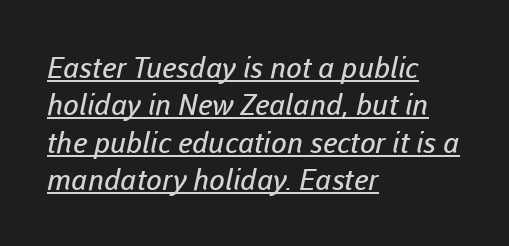
Q: Is the text bold? A: No.
Q: Is the typeface a serif or a sans-serif typeface? A: Sans-serif.
Q: Is the text underlined? A: Yes.
Q: How is the paragraph aligned? A: Left-aligned.
Q: Is the spacing between letters normal or unusually wide? A: Normal.
Q: Is the spacing between lines tight, normal or loose? A: Normal.
Q: Width (condensed, normal, or wide)? A: Normal.
Q: Stroke contrast? A: Low.
Q: x-height? A: Medium.
Q: Monospaced? A: No.
